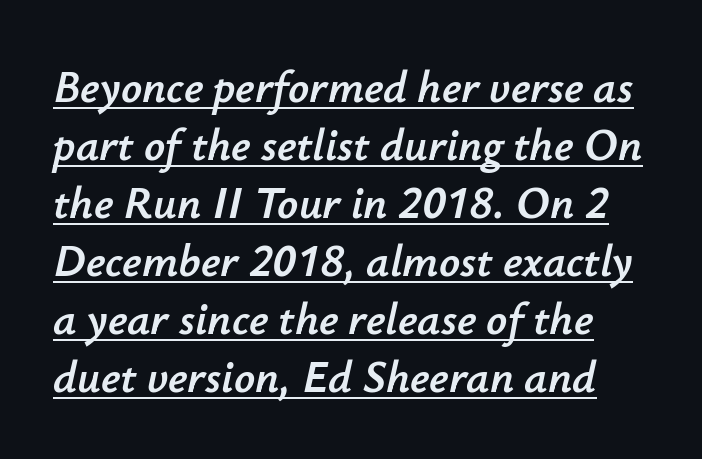
The image shows 46 px text type, italic (leaning right); set normal line spacing (1.26x), normal letter spacing, underlined; low stroke contrast and a small x-height.
